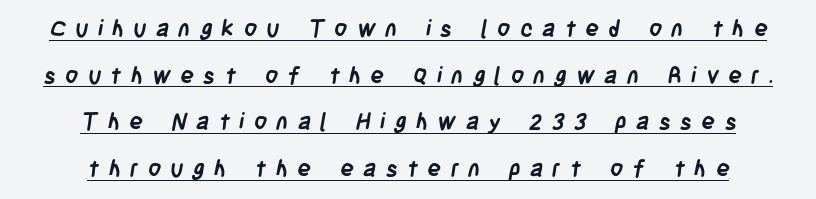
Q: Is the text bold? A: Yes.
Q: Is the text underlined? A: Yes.
Q: How is the paragraph aligned? A: Centered.
Q: Is the spacing between letters normal or unusually wide? A: Unusually wide.
Q: Is the spacing between lines tight, normal or loose? A: Loose.
